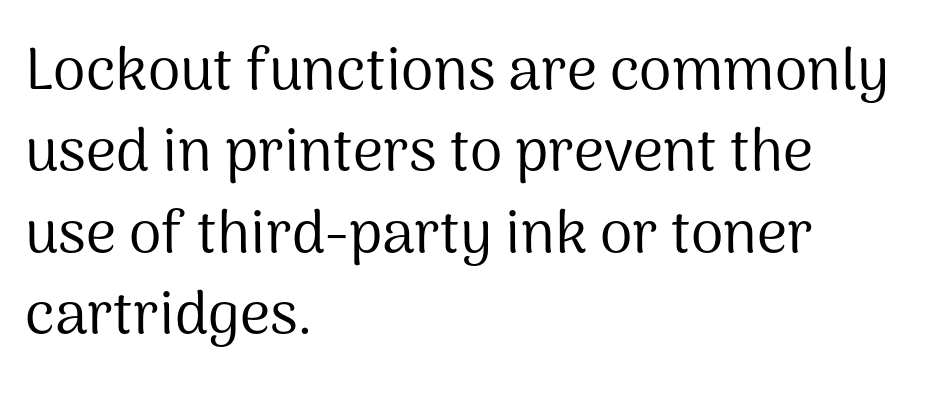
Q: Is the text bold? A: No.
Q: Is the text italic (slanted)? A: No, it is upright.
Q: Is the typeface a serif or a sans-serif typeface? A: Sans-serif.
Q: Is the text underlined? A: No.
Q: How is the paragraph aligned? A: Left-aligned.
Q: Is the spacing between letters normal or unusually wide? A: Normal.
Q: Is the spacing between lines tight, normal or loose? A: Normal.
Q: Width (condensed, normal, or wide)? A: Normal.
Q: Stroke contrast? A: Medium.
Q: x-height? A: Medium.
Q: Monospaced? A: No.
